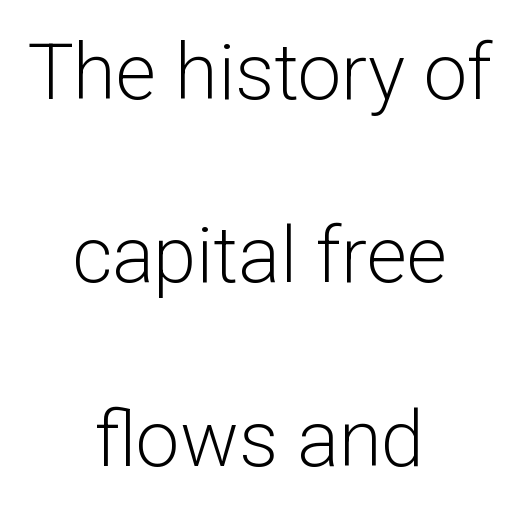
The image shows 78 px light sans-serif type, upright; set centered, loose line spacing (2.35x), normal letter spacing, not underlined; low stroke contrast and a medium x-height.
